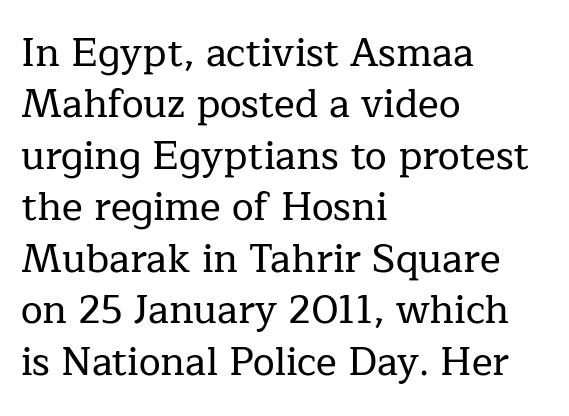
The image shows 39 px serif type, upright; set left-aligned, normal line spacing (1.32x), normal letter spacing, not underlined; low stroke contrast and a medium x-height.
